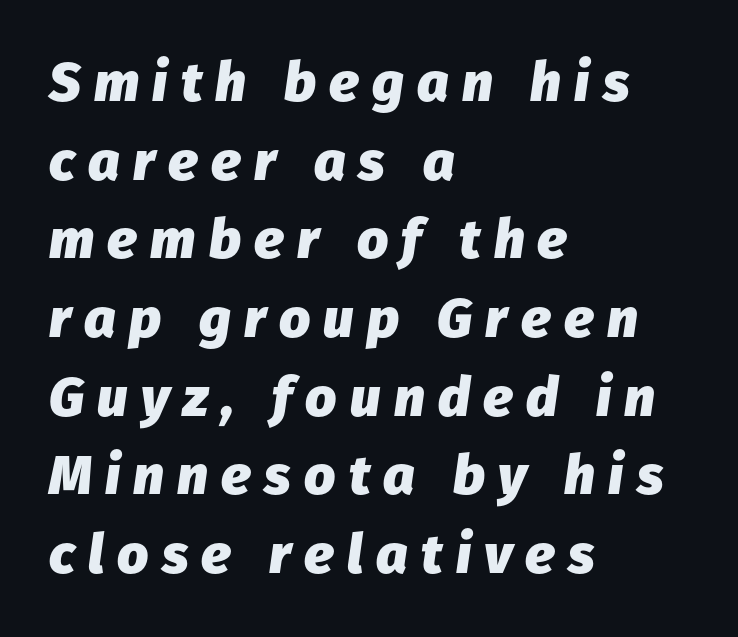
{"italic": "yes", "lean": "right", "slant_degrees": 8, "bold": "yes", "weight": "heavy", "width": "normal", "stroke_contrast": "low", "x_height": "medium", "monospaced": "no", "underline": "no", "align": "left", "line_spacing": "normal", "line_spacing_ratio": 1.43, "letter_spacing": "wide", "letter_spacing_em": 0.24, "glyph_px": 55}
